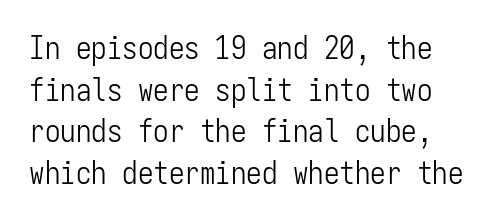
{"serif": "no", "italic": "no", "bold": "no", "weight": "light", "width": "condensed", "stroke_contrast": "low", "x_height": "medium", "monospaced": "yes", "underline": "no", "line_spacing": "normal", "line_spacing_ratio": 1.34, "letter_spacing": "normal", "letter_spacing_em": 0.0, "glyph_px": 31}
